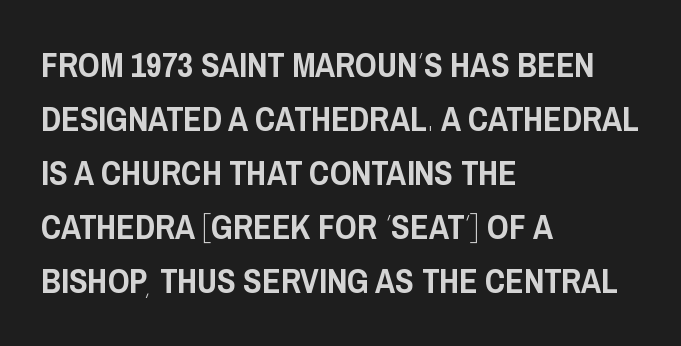
The image shows 34 px condensed sans-serif type, upright; set left-aligned, normal line spacing (1.59x), normal letter spacing, not underlined; low stroke contrast and a large x-height.
